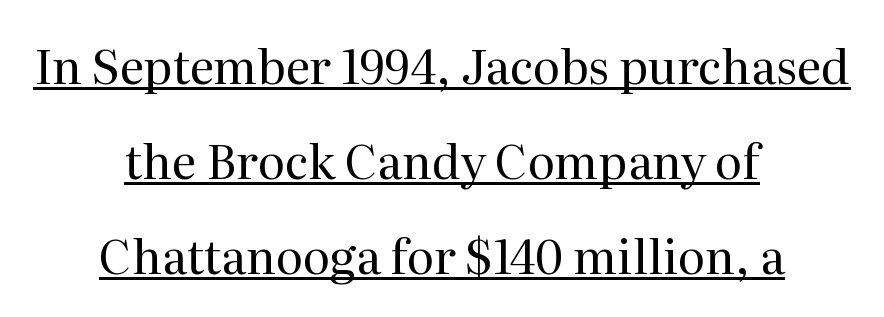
Q: Is the text bold? A: No.
Q: Is the text italic (slanted)? A: No, it is upright.
Q: Is the typeface a serif or a sans-serif typeface? A: Serif.
Q: Is the text underlined? A: Yes.
Q: How is the paragraph aligned? A: Centered.
Q: Is the spacing between letters normal or unusually wide? A: Normal.
Q: Is the spacing between lines tight, normal or loose? A: Loose.
Q: Width (condensed, normal, or wide)? A: Normal.
Q: Stroke contrast? A: Medium.
Q: x-height? A: Medium.
Q: Monospaced? A: No.
